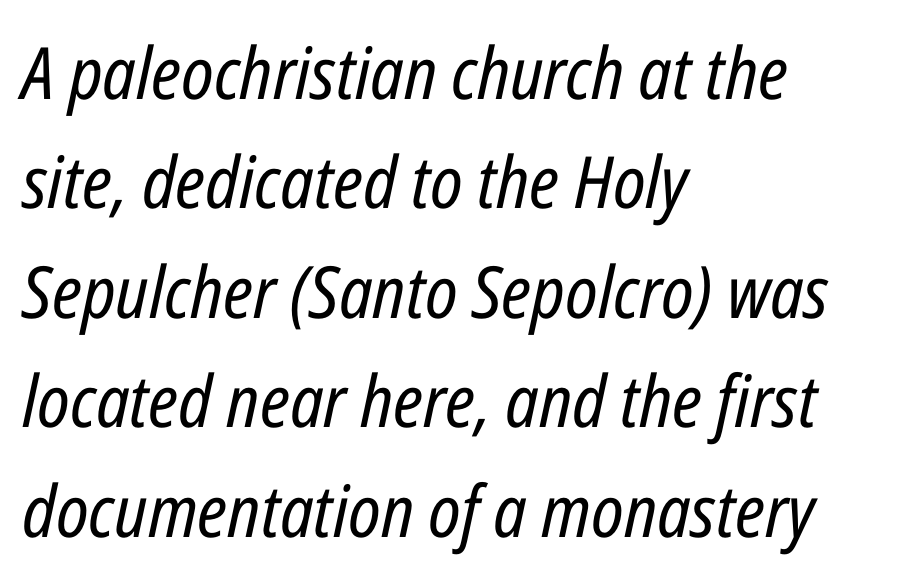
Q: Is the text bold? A: No.
Q: Is the text italic (slanted)? A: Yes, it leans right by about 12 degrees.
Q: Is the text underlined? A: No.
Q: How is the paragraph aligned? A: Left-aligned.
Q: Is the spacing between letters normal or unusually wide? A: Normal.
Q: Is the spacing between lines tight, normal or loose? A: Normal.
Q: Width (condensed, normal, or wide)? A: Condensed.
Q: Stroke contrast? A: Low.
Q: x-height? A: Medium.
Q: Monospaced? A: No.
